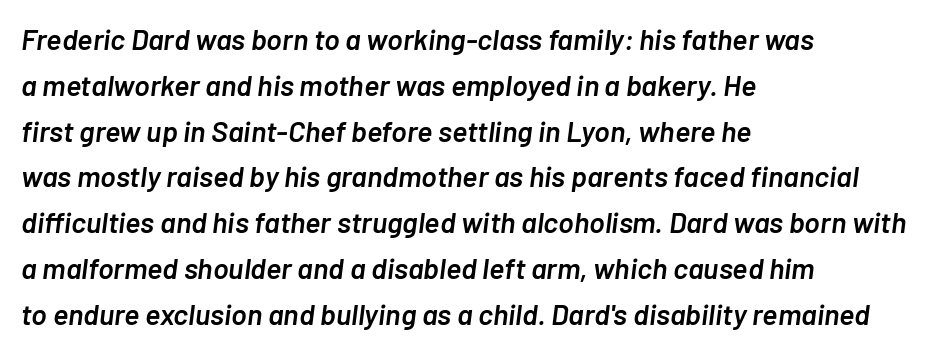
Q: Is the text bold? A: Semi-bold.
Q: Is the text italic (slanted)? A: Yes, it leans right by about 7 degrees.
Q: Is the text underlined? A: No.
Q: How is the paragraph aligned? A: Left-aligned.
Q: Is the spacing between letters normal or unusually wide? A: Normal.
Q: Is the spacing between lines tight, normal or loose? A: Normal.
Q: Width (condensed, normal, or wide)? A: Normal.
Q: Stroke contrast? A: Low.
Q: x-height? A: Medium.
Q: Monospaced? A: No.
